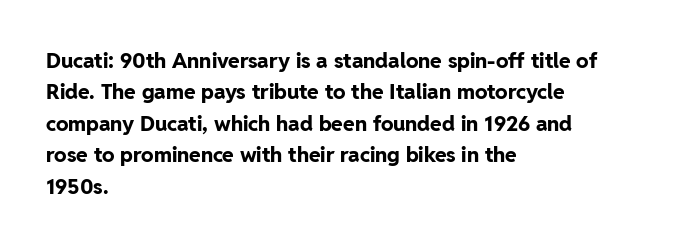
{"italic": "no", "bold": "yes", "underline": "no", "align": "left", "line_spacing": "normal", "line_spacing_ratio": 1.5, "letter_spacing": "normal", "letter_spacing_em": 0.0, "glyph_px": 21}
